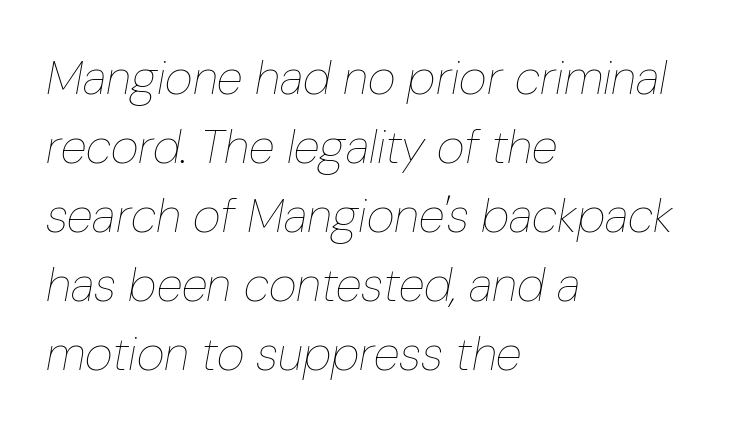
The image shows 48 px thin, condensed type, italic (leaning right); set left-aligned, normal line spacing (1.44x), normal letter spacing, not underlined; low stroke contrast and a medium x-height.
